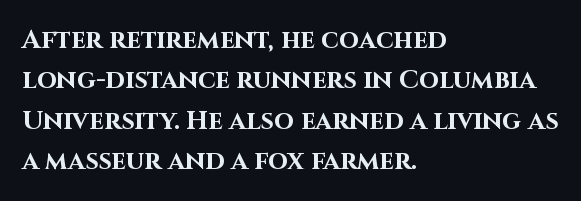
Q: Is the text bold? A: Yes.
Q: Is the text italic (slanted)? A: No, it is upright.
Q: Is the text underlined? A: No.
Q: How is the paragraph aligned? A: Left-aligned.
Q: Is the spacing between letters normal or unusually wide? A: Normal.
Q: Is the spacing between lines tight, normal or loose? A: Normal.
